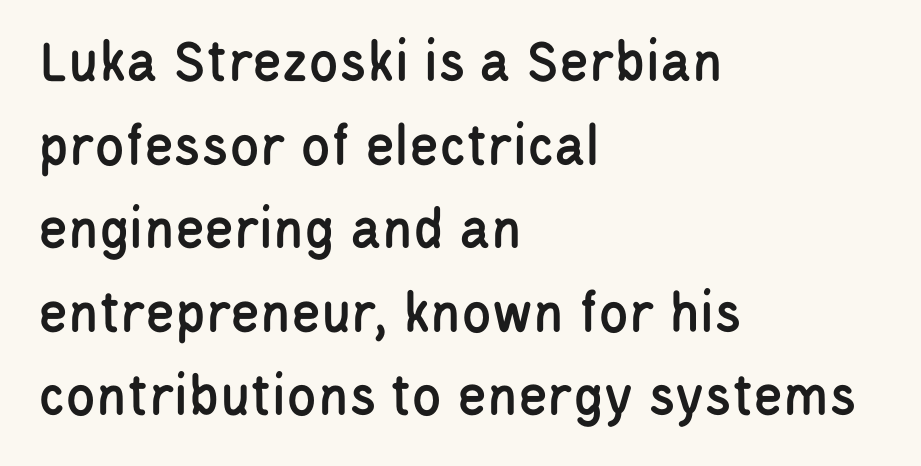
The image shows 61 px condensed sans-serif type, upright; set left-aligned, normal line spacing (1.37x), normal letter spacing, not underlined; low stroke contrast and a large x-height.
